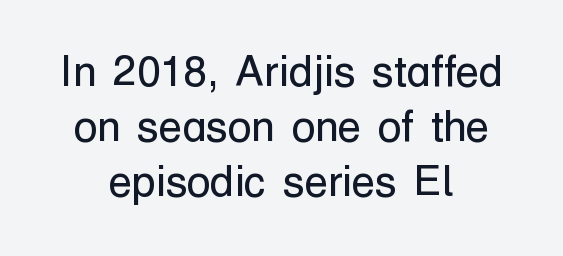
The image shows 43 px regular-weight sans-serif type, upright; set centered, normal line spacing (1.28x), normal letter spacing, not underlined; low stroke contrast and a medium x-height.
